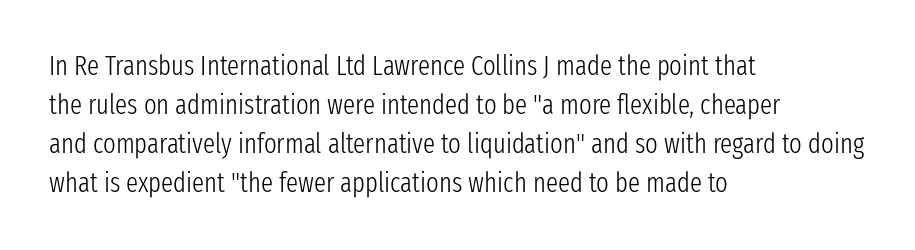
Q: Is the text bold? A: No.
Q: Is the text italic (slanted)? A: No, it is upright.
Q: Is the text underlined? A: No.
Q: How is the paragraph aligned? A: Left-aligned.
Q: Is the spacing between letters normal or unusually wide? A: Normal.
Q: Is the spacing between lines tight, normal or loose? A: Normal.
